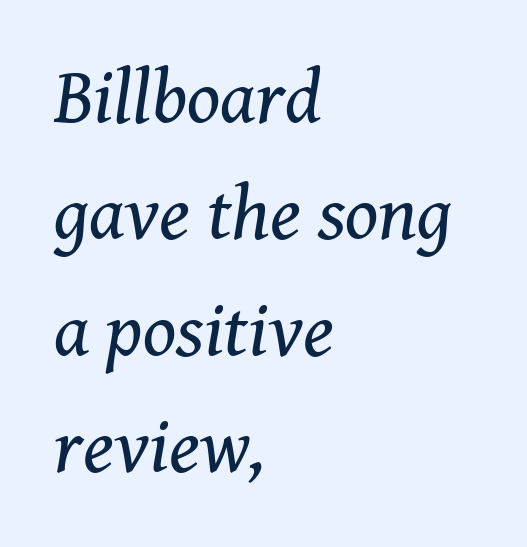
Q: Is the text bold? A: No.
Q: Is the text italic (slanted)? A: Yes, it leans right by about 8 degrees.
Q: Is the typeface a serif or a sans-serif typeface? A: Serif.
Q: Is the text underlined? A: No.
Q: How is the paragraph aligned? A: Left-aligned.
Q: Is the spacing between letters normal or unusually wide? A: Normal.
Q: Is the spacing between lines tight, normal or loose? A: Normal.
Q: Width (condensed, normal, or wide)? A: Normal.
Q: Stroke contrast? A: Medium.
Q: x-height? A: Medium.
Q: Monospaced? A: No.
